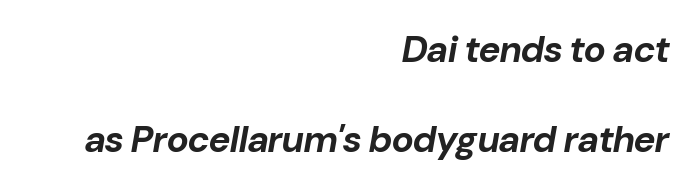
The image shows 37 px bold type, italic (leaning right); set right-aligned, loose line spacing (2.43x), normal letter spacing, not underlined; low stroke contrast and a medium x-height.
